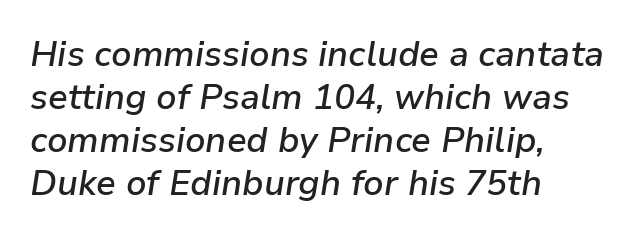
Q: Is the text bold? A: Semi-bold.
Q: Is the text italic (slanted)? A: Yes, it leans right by about 9 degrees.
Q: Is the text underlined? A: No.
Q: How is the paragraph aligned? A: Left-aligned.
Q: Is the spacing between letters normal or unusually wide? A: Normal.
Q: Width (condensed, normal, or wide)? A: Normal.
Q: Stroke contrast? A: Low.
Q: x-height? A: Medium.
Q: Monospaced? A: No.
